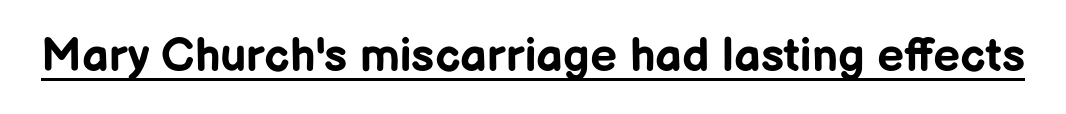
Q: Is the text bold? A: Yes.
Q: Is the text italic (slanted)? A: No, it is upright.
Q: Is the typeface a serif or a sans-serif typeface? A: Sans-serif.
Q: Is the text underlined? A: Yes.
Q: Is the spacing between letters normal or unusually wide? A: Normal.
Q: Width (condensed, normal, or wide)? A: Normal.
Q: Stroke contrast? A: Low.
Q: x-height? A: Medium.
Q: Monospaced? A: No.
